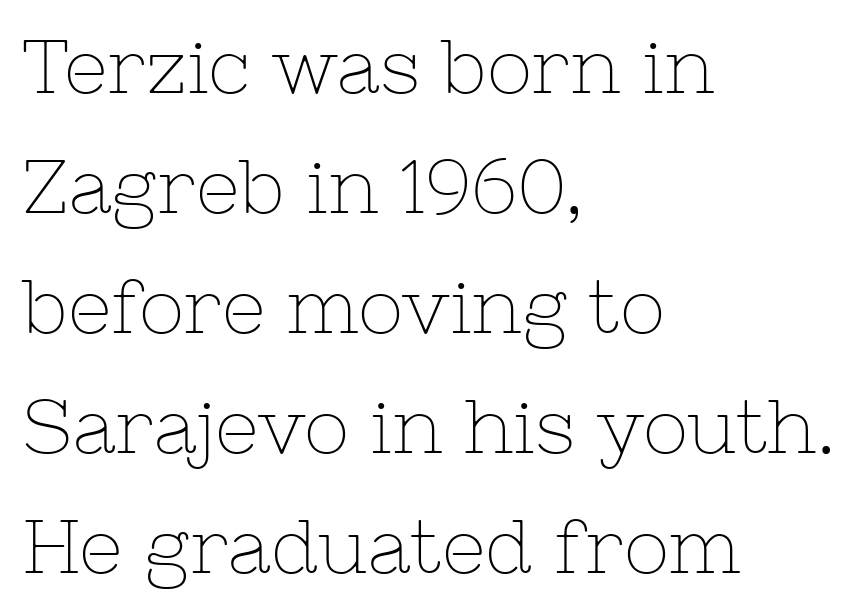
The image shows 76 px thin serif type, upright; set left-aligned, normal line spacing (1.58x), normal letter spacing, not underlined; low stroke contrast and a medium x-height.
